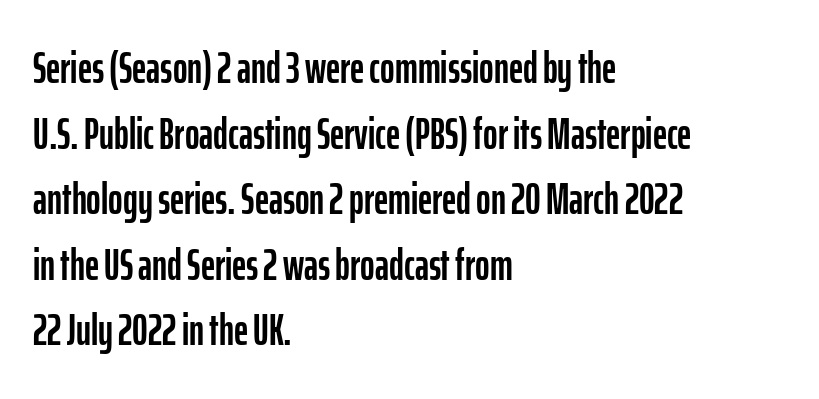
The image shows 44 px condensed sans-serif type, upright; set left-aligned, normal line spacing (1.49x), normal letter spacing, not underlined; low stroke contrast and a medium x-height.
